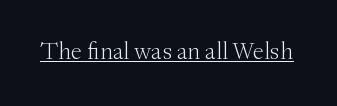
{"italic": "no", "bold": "no", "underline": "yes", "letter_spacing": "normal", "letter_spacing_em": 0.0, "glyph_px": 25}
